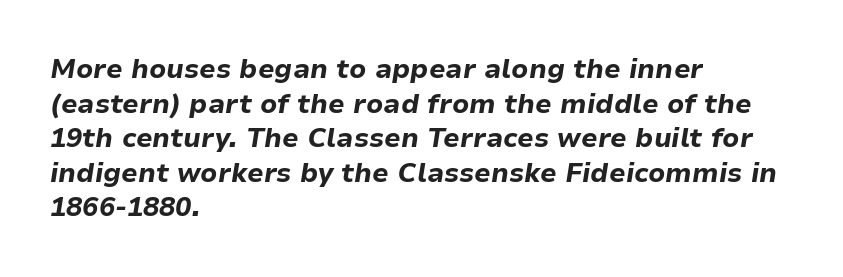
Q: Is the text bold? A: Yes.
Q: Is the text italic (slanted)? A: Yes, it leans right by about 9 degrees.
Q: Is the text underlined? A: No.
Q: How is the paragraph aligned? A: Left-aligned.
Q: Is the spacing between letters normal or unusually wide? A: Normal.
Q: Is the spacing between lines tight, normal or loose? A: Normal.
